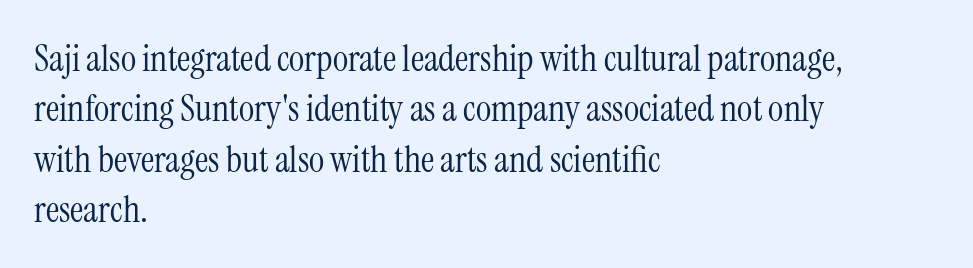
The image shows 37 px light, condensed serif type, upright; set left-aligned, normal line spacing (1.36x), normal letter spacing, not underlined; medium stroke contrast and a medium x-height.
